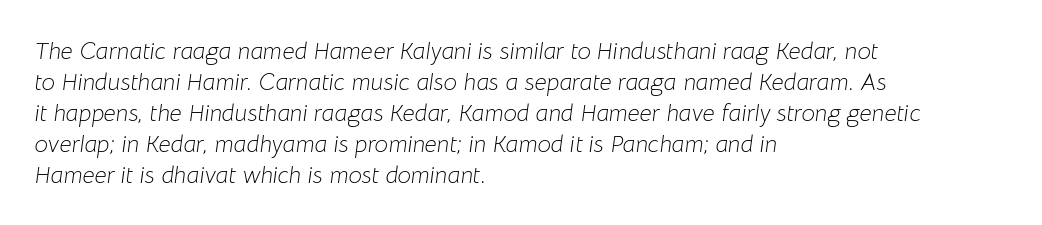
{"italic": "yes", "lean": "right", "slant_degrees": 8, "bold": "no", "underline": "no", "align": "left", "line_spacing": "normal", "line_spacing_ratio": 1.29, "letter_spacing": "normal", "letter_spacing_em": 0.0, "glyph_px": 24}
